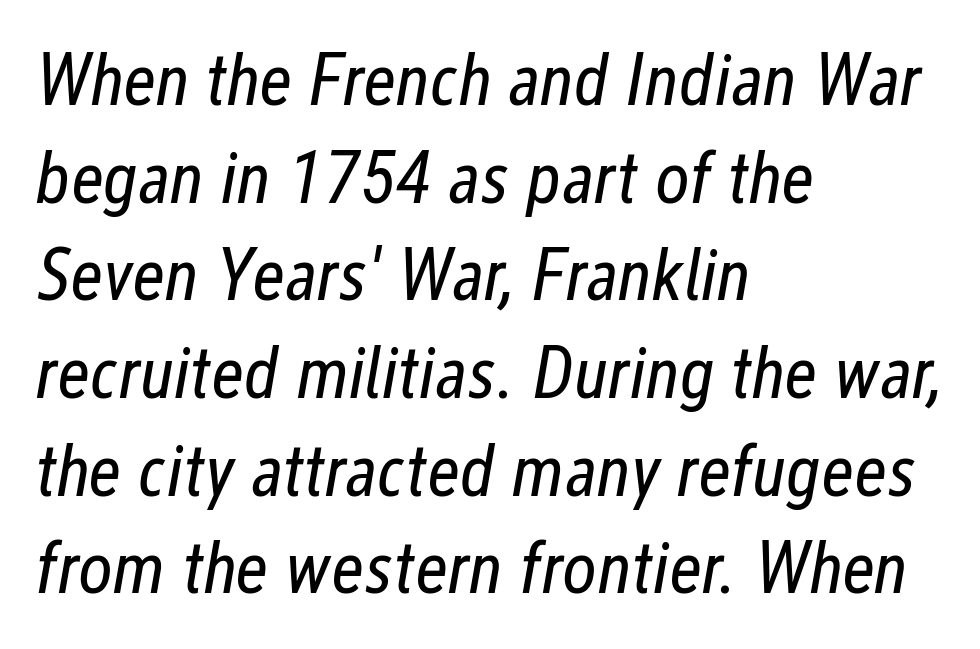
{"italic": "yes", "lean": "right", "slant_degrees": 12, "bold": "no", "weight": "regular", "width": "condensed", "stroke_contrast": "low", "x_height": "medium", "monospaced": "no", "underline": "no", "align": "left", "line_spacing": "normal", "line_spacing_ratio": 1.32, "letter_spacing": "normal", "letter_spacing_em": 0.0, "glyph_px": 74}
